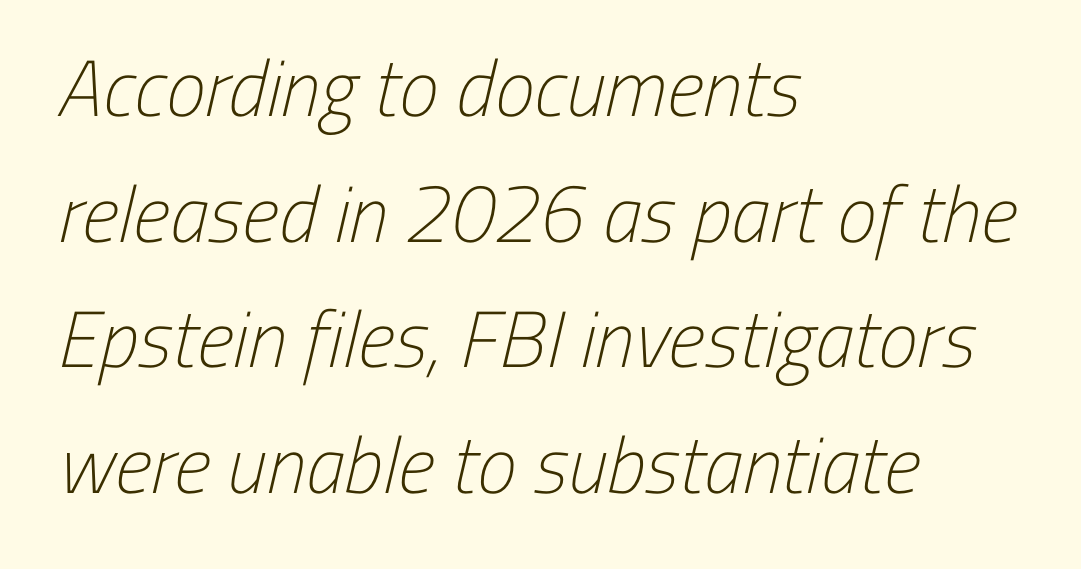
The image shows 80 px light, condensed sans-serif type; set left-aligned, normal line spacing (1.57x), normal letter spacing, not underlined; low stroke contrast and a medium x-height.
